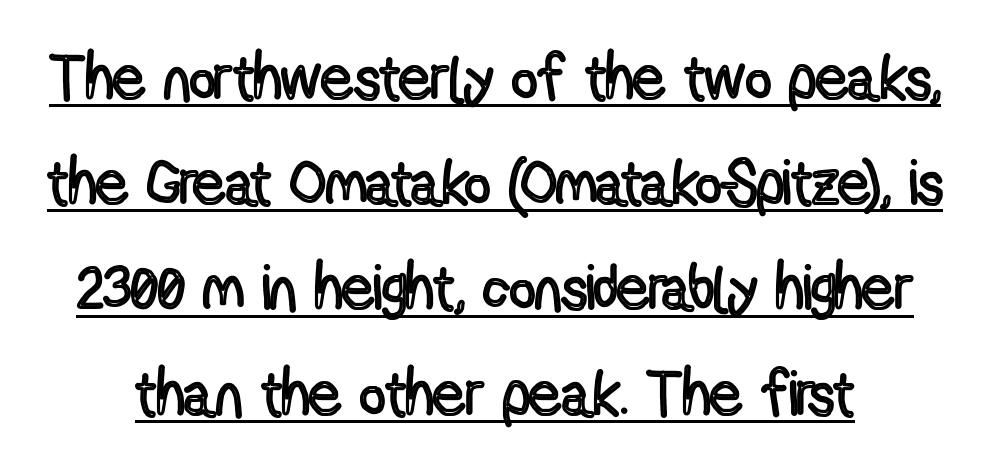
The image shows 63 px condensed type, upright; set normal line spacing (1.67x), normal letter spacing, underlined; a medium x-height.
